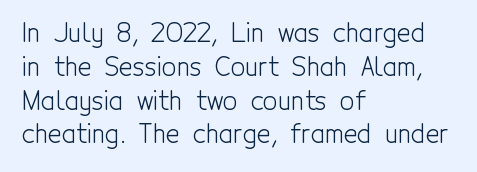
Q: Is the text bold? A: No.
Q: Is the text italic (slanted)? A: No, it is upright.
Q: Is the text underlined? A: No.
Q: How is the paragraph aligned? A: Left-aligned.
Q: Is the spacing between letters normal or unusually wide? A: Normal.
Q: Is the spacing between lines tight, normal or loose? A: Normal.
